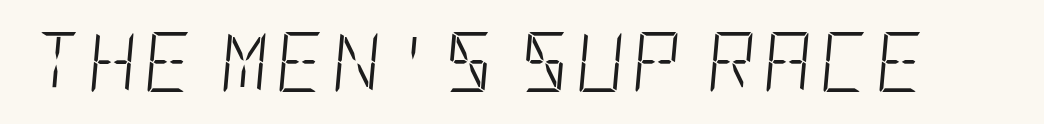
{"italic": "yes", "lean": "right", "slant_degrees": 5, "bold": "no", "weight": "light", "width": "condensed", "stroke_contrast": "low", "x_height": "large", "underline": "no", "glyph_px": 60}
